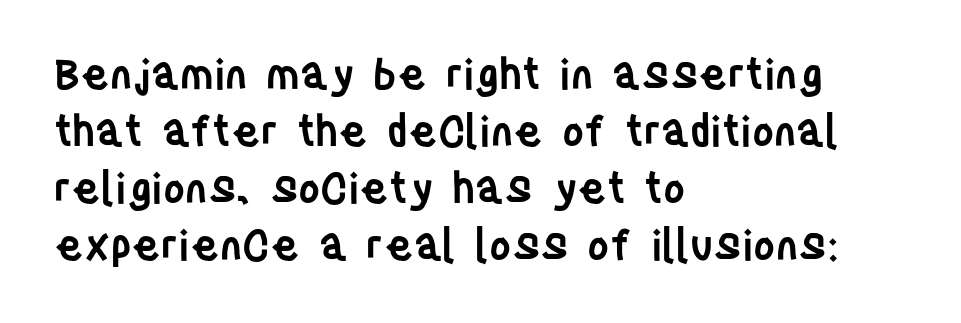
{"serif": "no", "italic": "no", "bold": "semi", "weight": "semibold", "width": "condensed", "stroke_contrast": "low", "x_height": "large", "monospaced": "no", "underline": "no", "align": "left", "line_spacing": "normal", "line_spacing_ratio": 1.36, "letter_spacing": "normal", "letter_spacing_em": 0.0, "glyph_px": 42}
